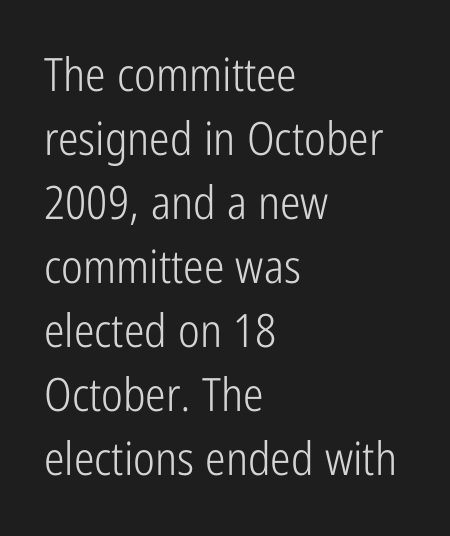
Q: Is the text bold? A: No.
Q: Is the text italic (slanted)? A: No, it is upright.
Q: Is the typeface a serif or a sans-serif typeface? A: Sans-serif.
Q: Is the text underlined? A: No.
Q: How is the paragraph aligned? A: Left-aligned.
Q: Is the spacing between letters normal or unusually wide? A: Normal.
Q: Is the spacing between lines tight, normal or loose? A: Normal.
Q: Width (condensed, normal, or wide)? A: Condensed.
Q: Stroke contrast? A: Low.
Q: x-height? A: Medium.
Q: Monospaced? A: No.
